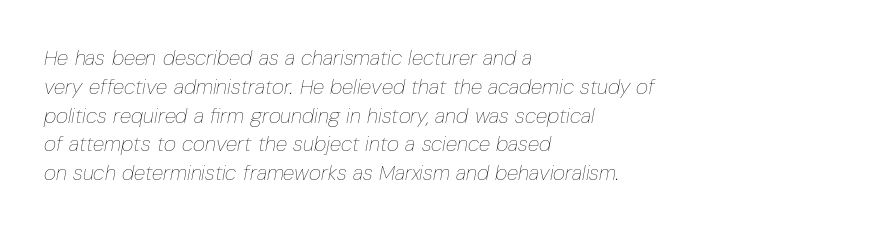
Line starts are locked; line ends wander. Standard letterfit; no display-style spreading of the glyphs. A typesetter would mark this as italic. The face looks like a standard text weight, possibly lighter.
